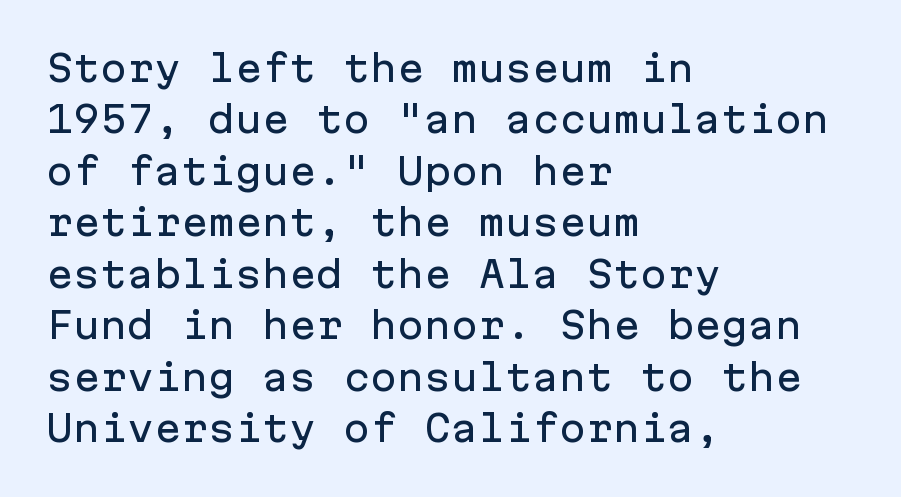
{"serif": "no", "italic": "no", "width": "normal", "stroke_contrast": "low", "x_height": "medium", "monospaced": "yes", "underline": "no", "align": "left", "line_spacing": "normal", "line_spacing_ratio": 1.43, "letter_spacing": "normal", "letter_spacing_em": 0.0, "glyph_px": 36}
